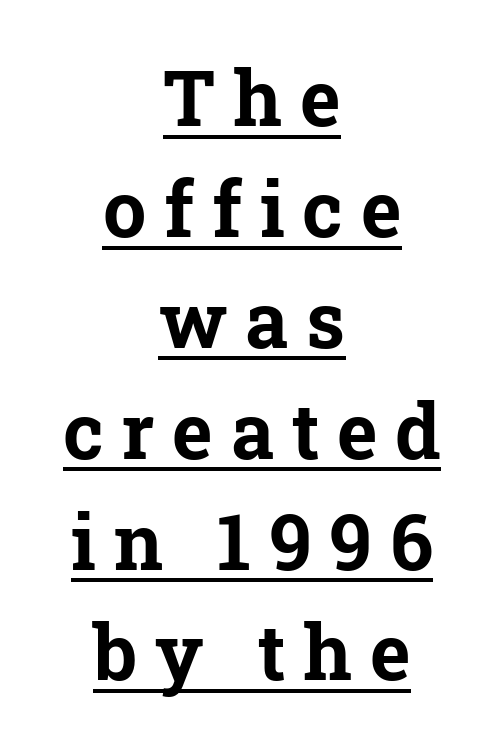
Q: Is the text bold? A: Yes.
Q: Is the text italic (slanted)? A: No, it is upright.
Q: Is the typeface a serif or a sans-serif typeface? A: Serif.
Q: Is the text underlined? A: Yes.
Q: How is the paragraph aligned? A: Centered.
Q: Is the spacing between letters normal or unusually wide? A: Unusually wide.
Q: Is the spacing between lines tight, normal or loose? A: Normal.
Q: Width (condensed, normal, or wide)? A: Normal.
Q: Stroke contrast? A: Low.
Q: x-height? A: Medium.
Q: Monospaced? A: No.
